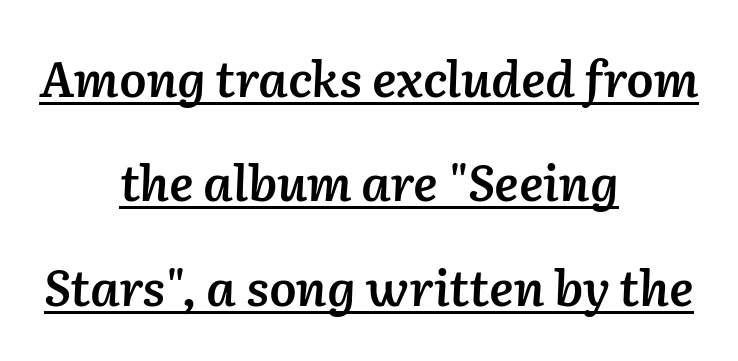
The image shows 49 px semibold type, italic (leaning right); set centered, loose line spacing (2.13x), normal letter spacing, underlined; low stroke contrast and a medium x-height.
